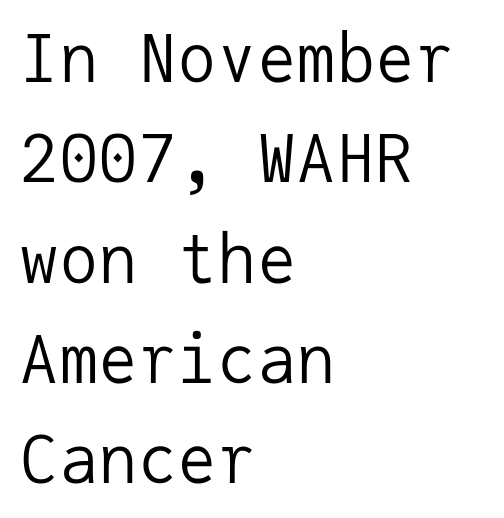
The image shows 66 px regular-weight sans-serif type, upright, monospaced; set left-aligned, normal line spacing (1.52x), normal letter spacing, not underlined; low stroke contrast and a medium x-height.
